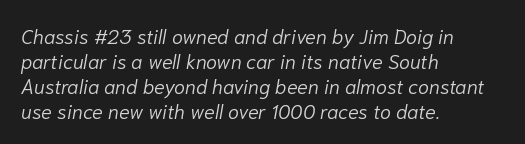
The image shows 20 px text type, italic (leaning right); set left-aligned, normal line spacing (1.25x), normal letter spacing, not underlined.
